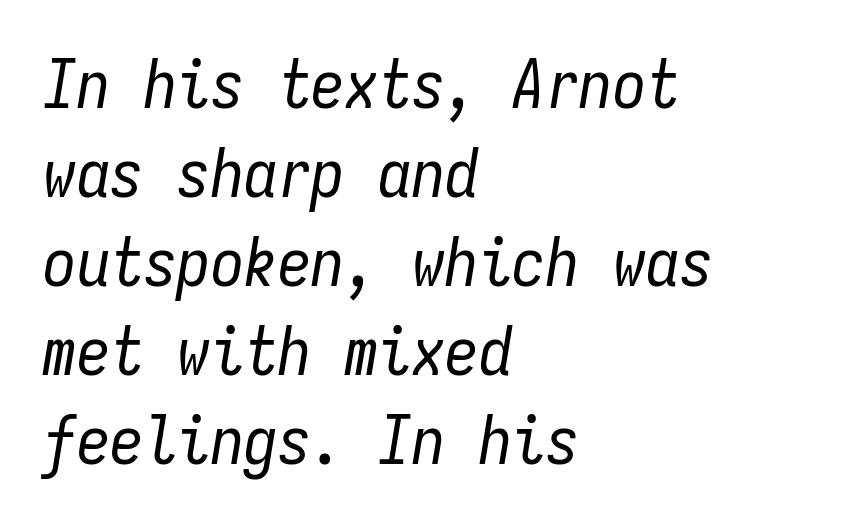
Heft: none added — not bold. Observe the lean: these are italic letterforms. The paragraph has a hard left edge and a soft right edge. These lines are rendered in a fixed-pitch font. This block has exactly the height ordinary leading produces.
